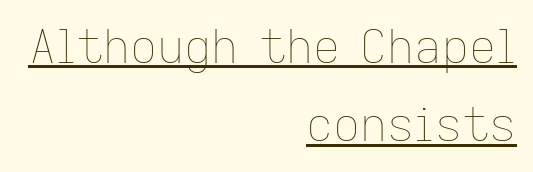
Rendered with straight, roman letterforms. No chunkiness to these letters — they're not bold. Here the designer chose a conventional face with non-uniform glyph widths. The paragraph shown leans on its right margin. The letterforms sit shoulder to shoulder at normal distance. What's the leading like? Ordinary, nothing unusual.
